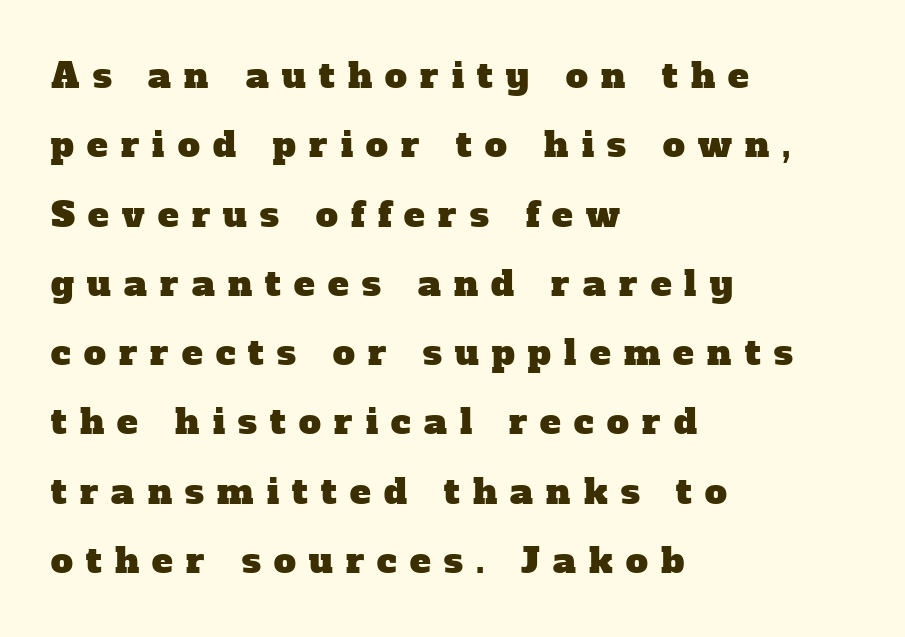
{"serif": "yes", "width": "normal", "stroke_contrast": "low", "x_height": "medium", "monospaced": "no", "underline": "no", "align": "left", "line_spacing": "loose", "line_spacing_ratio": 1.98, "letter_spacing": "wide", "letter_spacing_em": 0.38, "glyph_px": 35}
